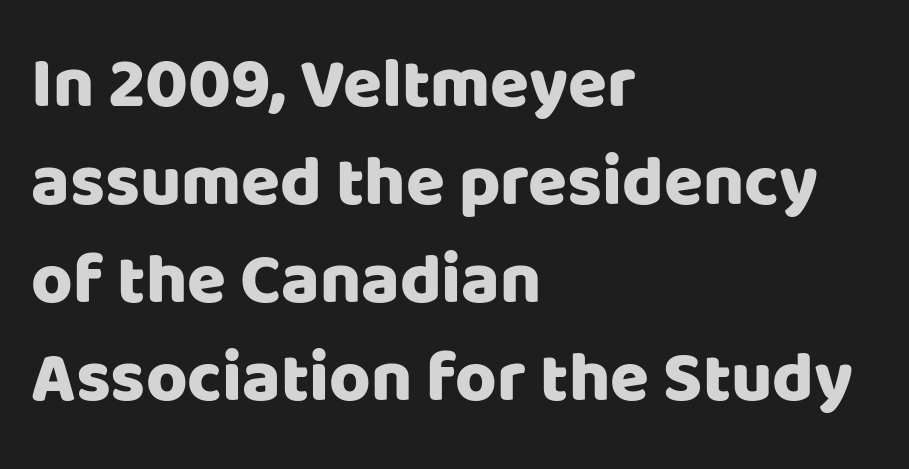
Q: Is the text italic (slanted)? A: No, it is upright.
Q: Is the typeface a serif or a sans-serif typeface? A: Sans-serif.
Q: Is the text underlined? A: No.
Q: How is the paragraph aligned? A: Left-aligned.
Q: Is the spacing between letters normal or unusually wide? A: Normal.
Q: Is the spacing between lines tight, normal or loose? A: Normal.
Q: Width (condensed, normal, or wide)? A: Normal.
Q: Stroke contrast? A: Low.
Q: x-height? A: Large.
Q: Monospaced? A: No.
